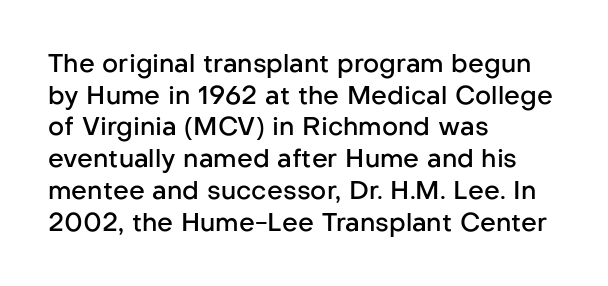
{"italic": "no", "bold": "semi", "underline": "no", "align": "left", "line_spacing": "normal", "line_spacing_ratio": 1.27, "letter_spacing": "normal", "letter_spacing_em": 0.0, "glyph_px": 25}
